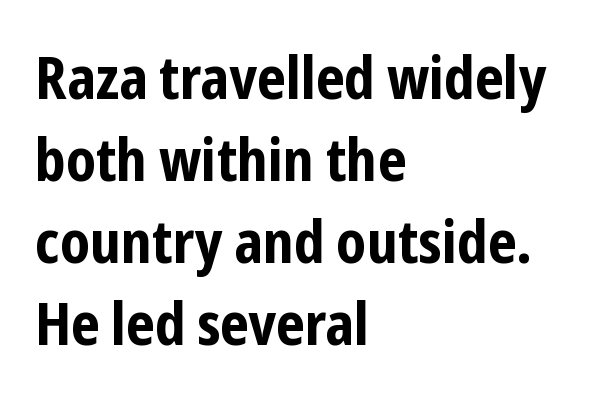
Q: Is the text bold? A: Yes.
Q: Is the text italic (slanted)? A: No, it is upright.
Q: Is the typeface a serif or a sans-serif typeface? A: Sans-serif.
Q: Is the text underlined? A: No.
Q: How is the paragraph aligned? A: Left-aligned.
Q: Is the spacing between letters normal or unusually wide? A: Normal.
Q: Is the spacing between lines tight, normal or loose? A: Normal.
Q: Width (condensed, normal, or wide)? A: Condensed.
Q: Stroke contrast? A: Low.
Q: x-height? A: Medium.
Q: Monospaced? A: No.
